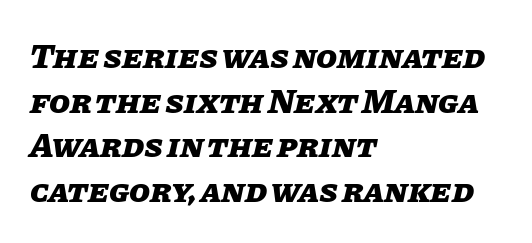
{"italic": "yes", "lean": "right", "slant_degrees": 11, "bold": "yes", "weight": "heavy", "width": "normal", "stroke_contrast": "low", "x_height": "large", "monospaced": "no", "underline": "no", "align": "left", "line_spacing": "normal", "line_spacing_ratio": 1.31, "letter_spacing": "normal", "letter_spacing_em": 0.0, "glyph_px": 34}
